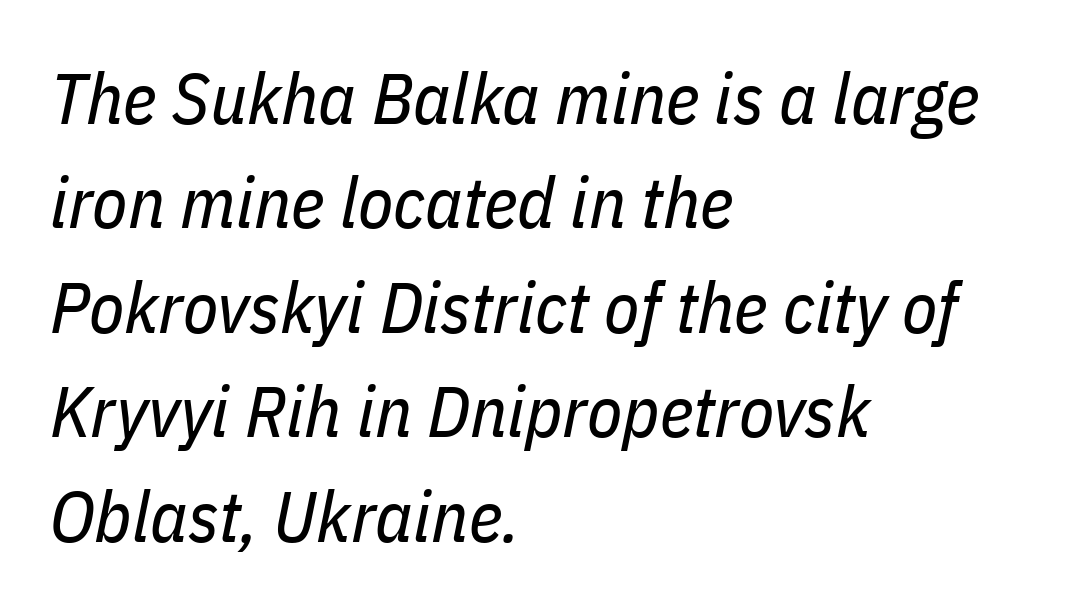
Q: Is the text bold? A: No.
Q: Is the text italic (slanted)? A: Yes, it leans right by about 11 degrees.
Q: Is the text underlined? A: No.
Q: How is the paragraph aligned? A: Left-aligned.
Q: Is the spacing between letters normal or unusually wide? A: Normal.
Q: Is the spacing between lines tight, normal or loose? A: Normal.
Q: Width (condensed, normal, or wide)? A: Condensed.
Q: Stroke contrast? A: Low.
Q: x-height? A: Medium.
Q: Monospaced? A: No.
